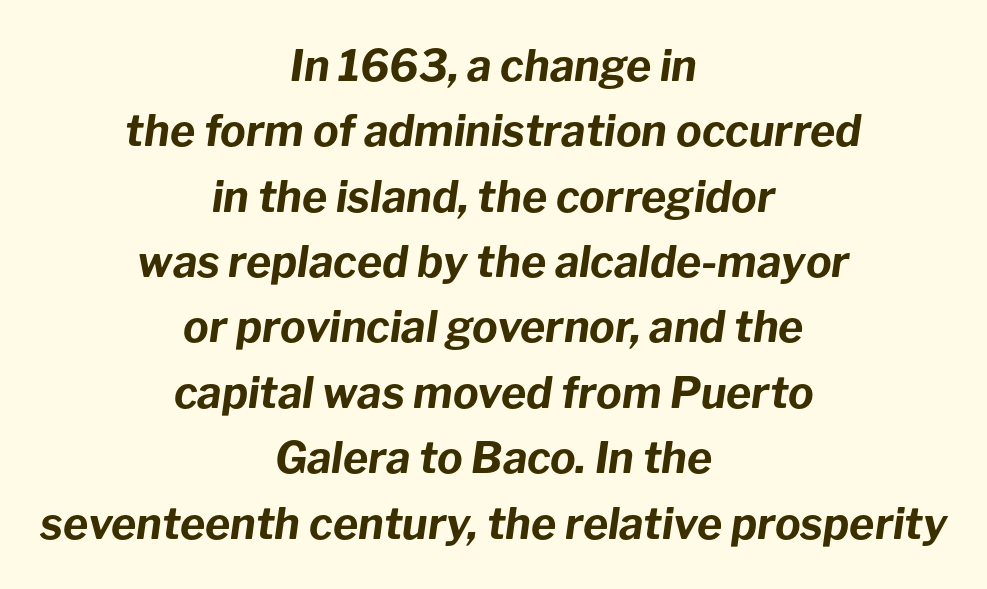
The image shows 43 px bold type, italic (leaning right); set centered, normal line spacing (1.52x), normal letter spacing, not underlined; low stroke contrast and a medium x-height.
